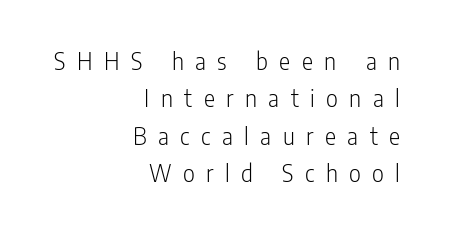
Do the letters lean? They stand straight. This block has exactly the height ordinary leading produces. The letterforms sit at book weight or below. Look at the tracking — it's clearly loosened, letters drifting apart.
